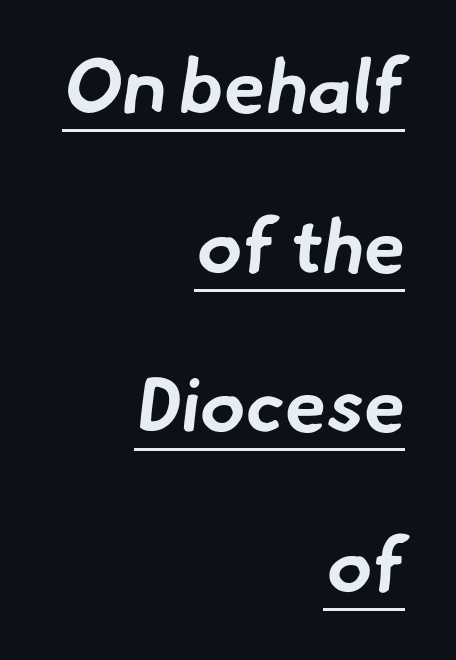
Q: Is the text bold? A: Yes.
Q: Is the typeface a serif or a sans-serif typeface? A: Sans-serif.
Q: Is the text underlined? A: Yes.
Q: How is the paragraph aligned? A: Right-aligned.
Q: Is the spacing between letters normal or unusually wide? A: Normal.
Q: Is the spacing between lines tight, normal or loose? A: Loose.
Q: Width (condensed, normal, or wide)? A: Normal.
Q: Stroke contrast? A: Low.
Q: x-height? A: Small.
Q: Monospaced? A: No.
